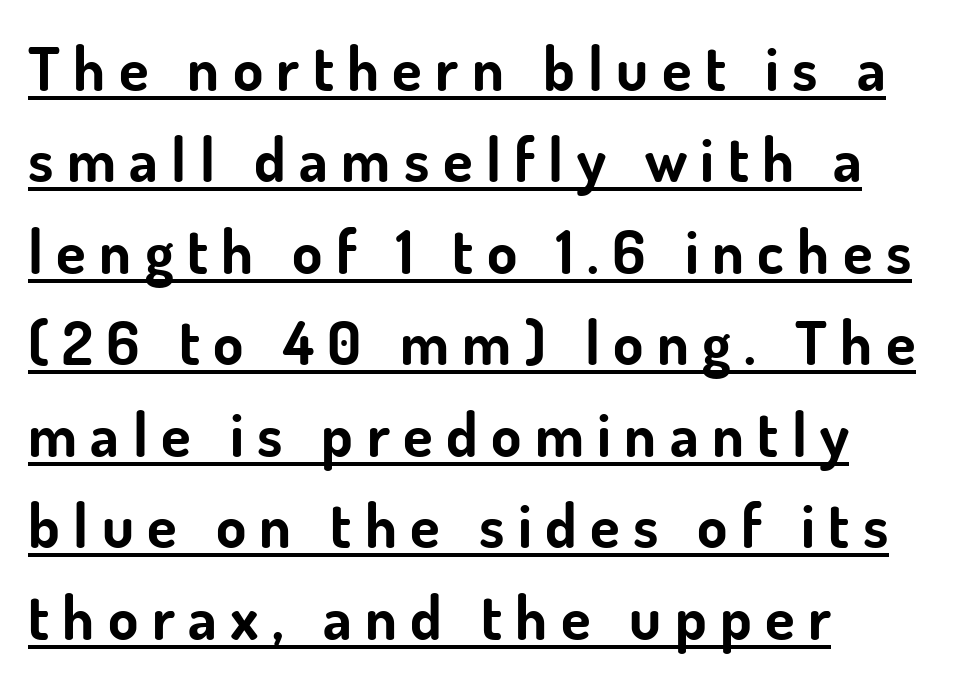
Has an underline been added? It has. Honestly, the letter spacing is so wide it's the main thing you notice. Grotesque or geometric, the face here clearly has no serifs. Each letter keeps its own natural width here, so spacing adapts to shape.
